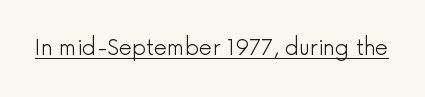
The image shows 21 px text type, upright; set normal letter spacing, underlined.
